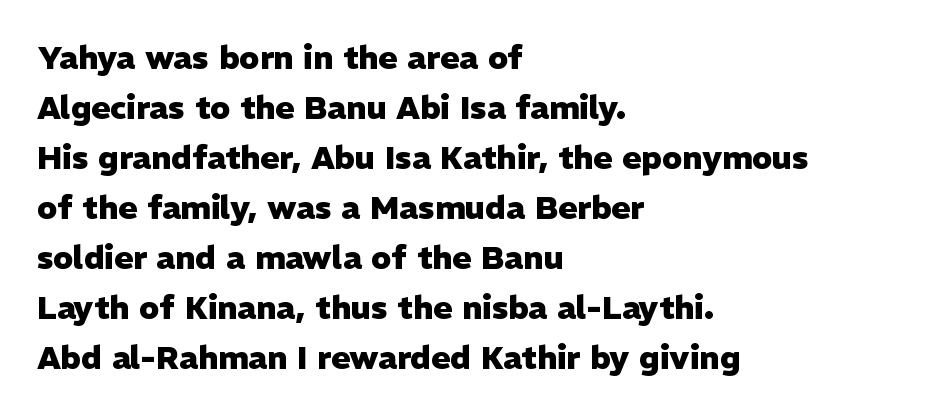
Does the weight exceed regular? Yes, all the way to bold. Each word holds together tightly as a unit, with standard inter-letter gaps. A typesetter would call this proportional, since set widths differ per character. Leftover space on each line is placed entirely after the last word. Does the type have serifs? No, each stem ends abruptly.
